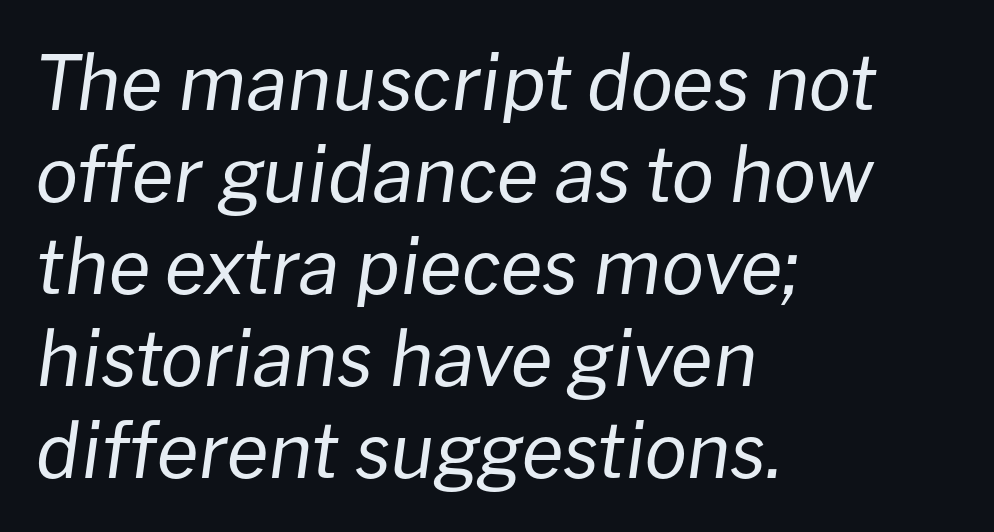
Q: Is the text bold? A: No.
Q: Is the text italic (slanted)? A: Yes, it leans right by about 8 degrees.
Q: Is the text underlined? A: No.
Q: How is the paragraph aligned? A: Left-aligned.
Q: Is the spacing between letters normal or unusually wide? A: Normal.
Q: Width (condensed, normal, or wide)? A: Normal.
Q: Stroke contrast? A: Low.
Q: x-height? A: Medium.
Q: Monospaced? A: No.
